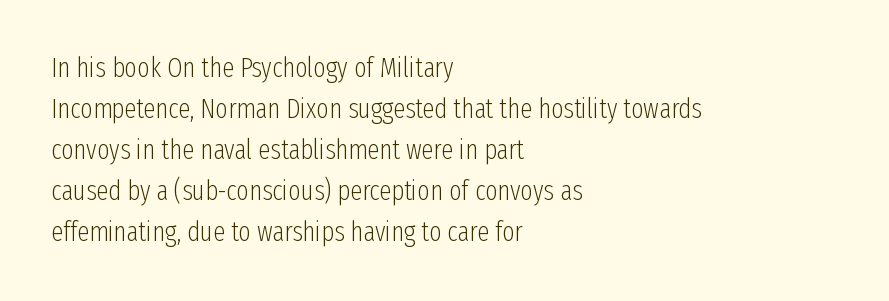
{"italic": "no", "bold": "no", "underline": "no", "align": "left", "line_spacing": "normal", "line_spacing_ratio": 1.52, "letter_spacing": "normal", "letter_spacing_em": 0.0, "glyph_px": 27}
